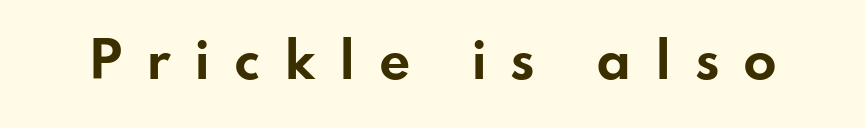
Q: Is the text bold? A: Yes.
Q: Is the text italic (slanted)? A: No, it is upright.
Q: Is the typeface a serif or a sans-serif typeface? A: Sans-serif.
Q: Is the text underlined? A: No.
Q: Is the spacing between letters normal or unusually wide? A: Unusually wide.
Q: Width (condensed, normal, or wide)? A: Wide.
Q: Stroke contrast? A: Low.
Q: x-height? A: Small.
Q: Monospaced? A: No.
